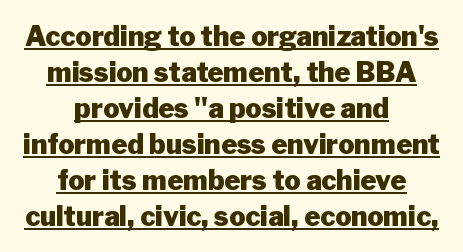
{"italic": "no", "bold": "yes", "underline": "yes", "align": "center", "line_spacing": "normal", "line_spacing_ratio": 1.33, "letter_spacing": "normal", "letter_spacing_em": 0.0, "glyph_px": 27}
